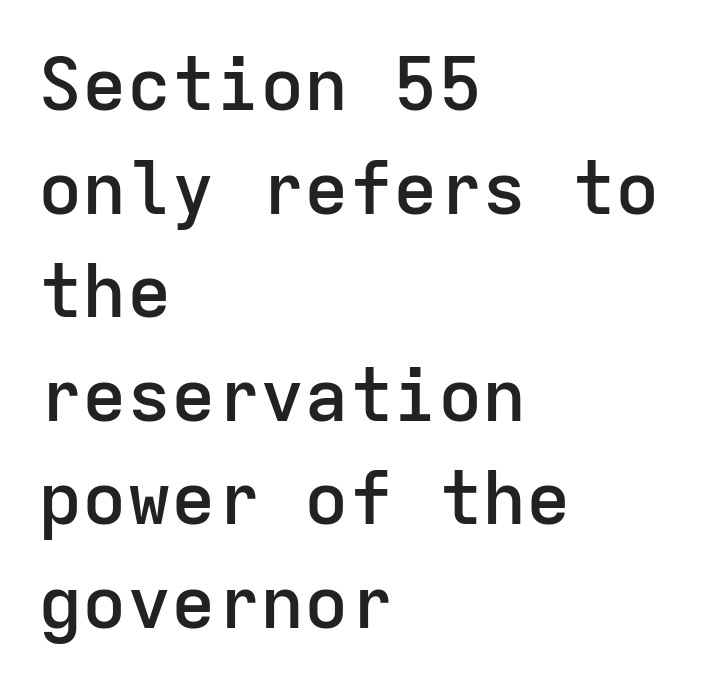
Q: Is the text bold? A: Semi-bold.
Q: Is the text italic (slanted)? A: No, it is upright.
Q: Is the typeface a serif or a sans-serif typeface? A: Sans-serif.
Q: Is the text underlined? A: No.
Q: How is the paragraph aligned? A: Left-aligned.
Q: Is the spacing between letters normal or unusually wide? A: Normal.
Q: Is the spacing between lines tight, normal or loose? A: Normal.
Q: Width (condensed, normal, or wide)? A: Normal.
Q: Stroke contrast? A: Low.
Q: x-height? A: Medium.
Q: Monospaced? A: Yes.
